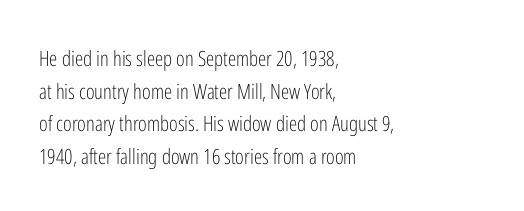
The image shows 21 px text type, upright; set left-aligned, normal line spacing (1.55x), normal letter spacing, not underlined.
